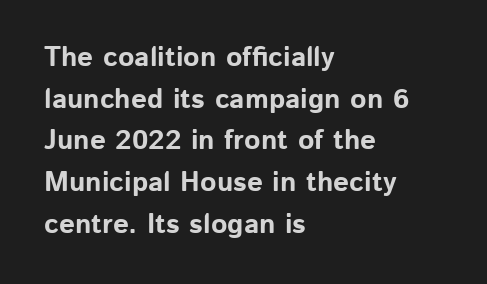
This rendering uses left alignment, leaving the right contour irregular. This is sans-serif lettering, the kind often seen on screens and signage. Do the letters lean? They stand straight. Glyph-to-glyph distance matches everyday printed text. Students, observe: this is what conventionally led text looks like.
